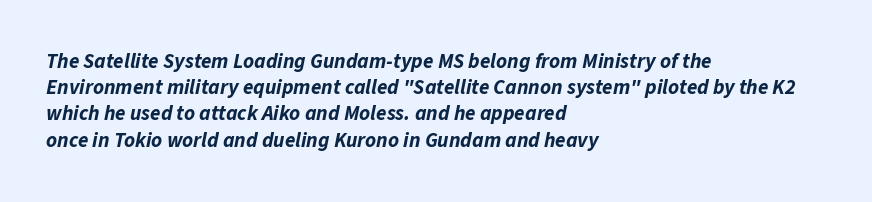
The image shows 21 px bold type, italic (leaning right); set left-aligned, normal line spacing (1.25x), normal letter spacing, not underlined.
